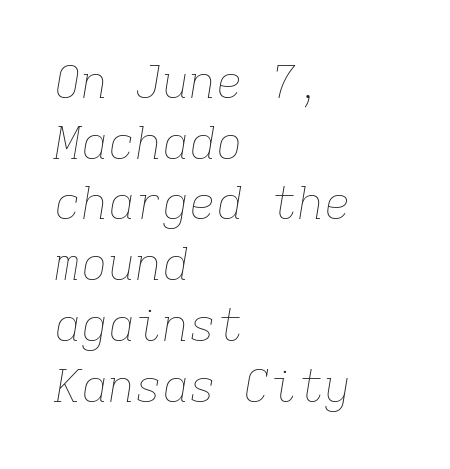
Q: Is the text bold? A: No.
Q: Is the text italic (slanted)? A: Yes, it leans right by about 9 degrees.
Q: Is the text underlined? A: No.
Q: How is the paragraph aligned? A: Left-aligned.
Q: Is the spacing between letters normal or unusually wide? A: Normal.
Q: Is the spacing between lines tight, normal or loose? A: Normal.
Q: Width (condensed, normal, or wide)? A: Normal.
Q: Stroke contrast? A: Low.
Q: x-height? A: Medium.
Q: Monospaced? A: Yes.
